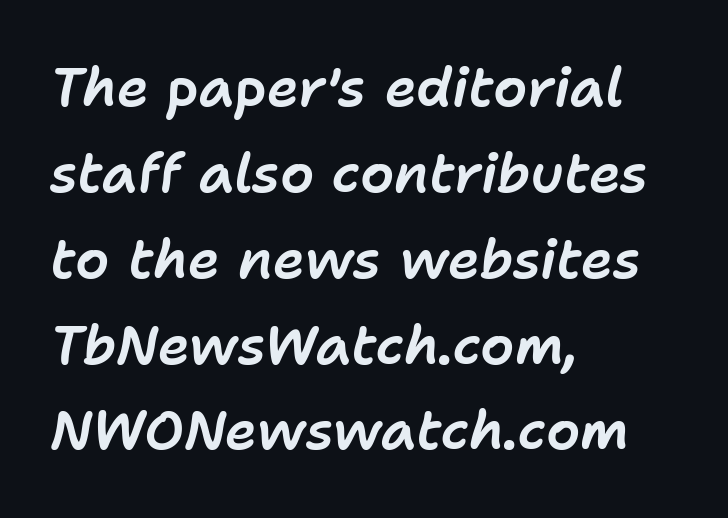
The image shows 54 px text type, italic (leaning right); set left-aligned, normal line spacing (1.59x), normal letter spacing, not underlined; low stroke contrast and a medium x-height.
